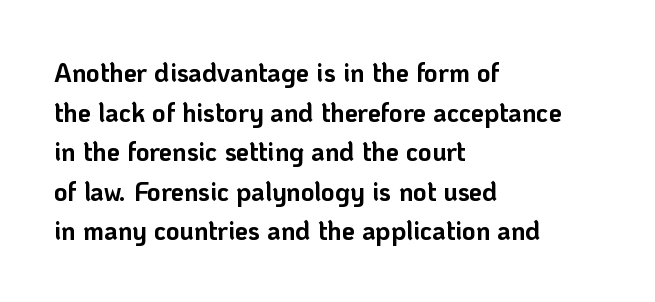
The image shows 26 px bold type, upright; set left-aligned, normal line spacing (1.52x), normal letter spacing, not underlined.
